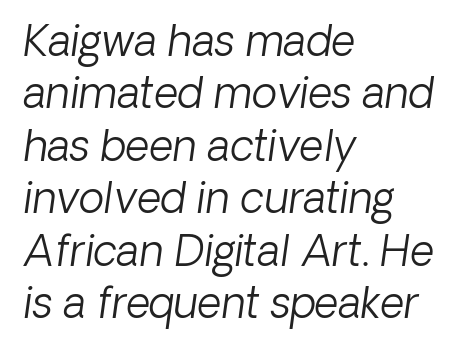
The image shows 42 px light sans-serif type; set left-aligned, normal line spacing (1.25x), normal letter spacing, not underlined; low stroke contrast and a medium x-height.
